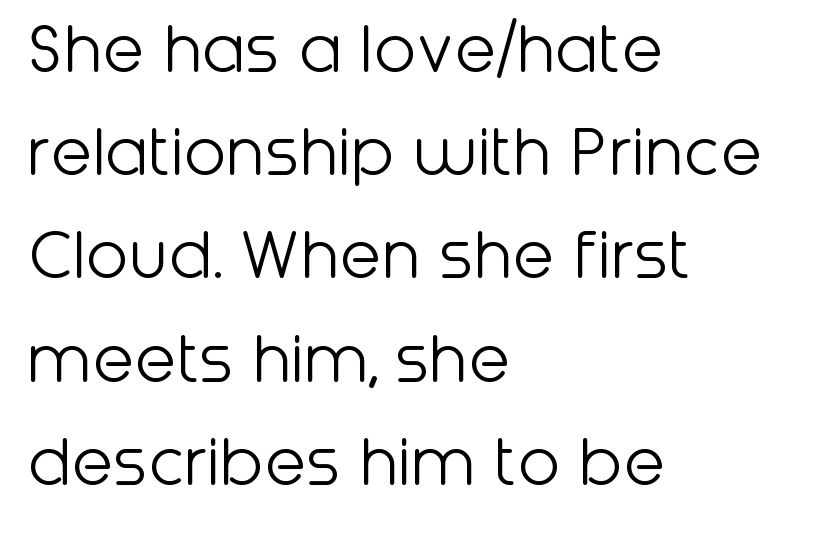
Reading down the column, the eye jumps a familiar distance to each next line. Nope, not italic — everything's standing straight. In terms of letterspacing, this is plain default setting. The face used here is a sans, in the tradition of grotesques and geometrics. Honestly, there is no underline to notice here at all.
